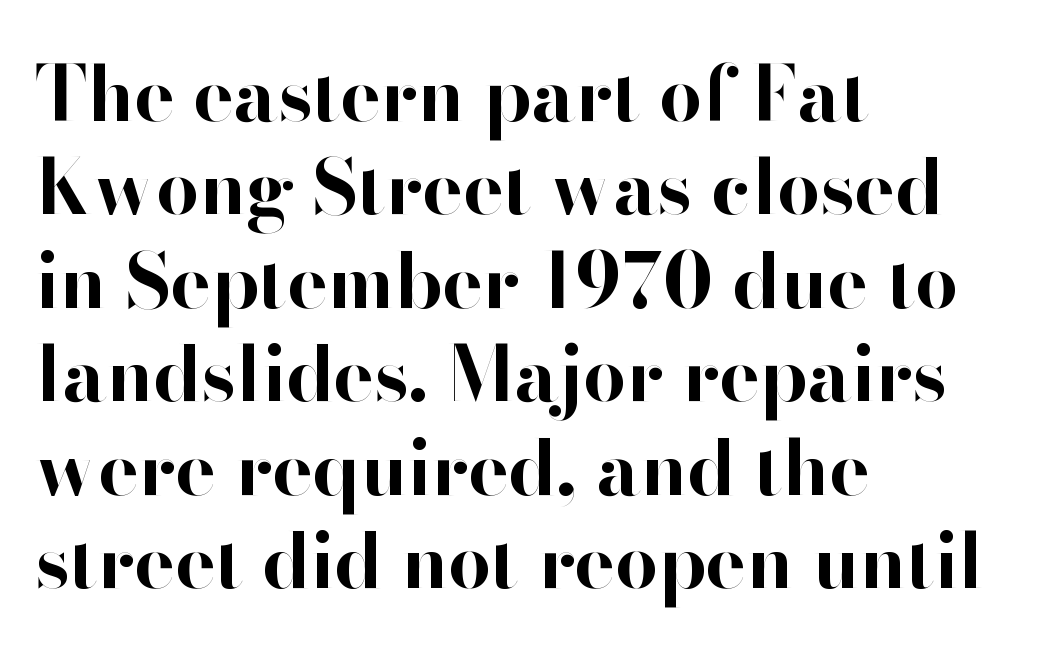
Q: Is the text bold? A: Yes.
Q: Is the text italic (slanted)? A: No, it is upright.
Q: Is the typeface a serif or a sans-serif typeface? A: Sans-serif.
Q: Is the text underlined? A: No.
Q: How is the paragraph aligned? A: Left-aligned.
Q: Is the spacing between letters normal or unusually wide? A: Normal.
Q: Width (condensed, normal, or wide)? A: Normal.
Q: Stroke contrast? A: High.
Q: x-height? A: Small.
Q: Monospaced? A: No.
